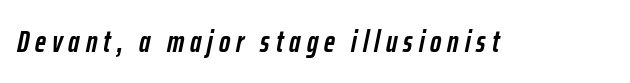
The image shows 30 px semibold, condensed type, italic (leaning right); set unusually wide letter spacing (+0.2 em), not underlined; low stroke contrast and a medium x-height.
